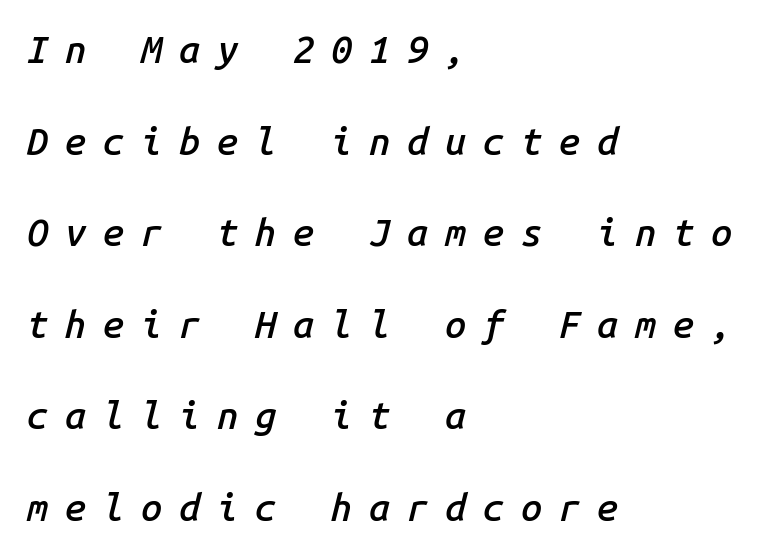
The image shows 38 px semibold type, italic (leaning right), monospaced; set left-aligned, loose line spacing (2.41x), unusually wide letter spacing (+0.44 em), not underlined; low stroke contrast and a medium x-height.
